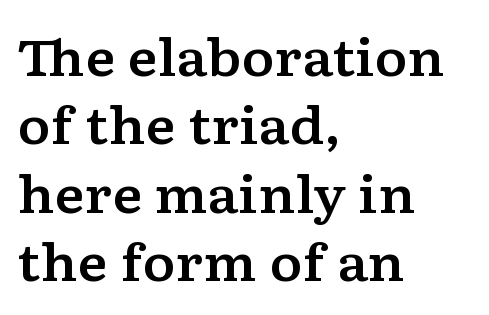
Glance below the letters and you will spot only blank space. This rendering uses left alignment, leaving the right contour irregular. Here the designer chose a conventional face with non-uniform glyph widths. This rendering employs a face with finishing strokes, i.e., a serif. This sample uses plain, unmodified letter spacing. When letters stand straight like this, we call the style roman or upright.
